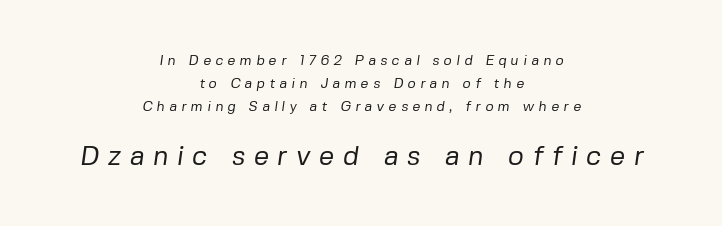
Q: Is the text bold? A: No.
Q: Is the text underlined? A: No.
Q: How is the paragraph aligned? A: Centered.
Q: Is the spacing between letters normal or unusually wide? A: Unusually wide.
Q: Is the spacing between lines tight, normal or loose? A: Normal.
Q: Which block of text is set in a larger size, the first (top) or the second (bottom)? A: The second (bottom) one.
